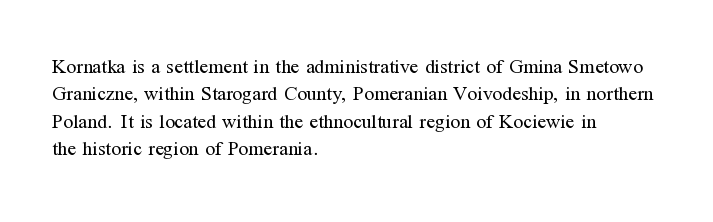
Caption: standard tracking, unaltered. Alignment: flush left. Line spacing here is normal. Weight: not bold — regular or lighter.
